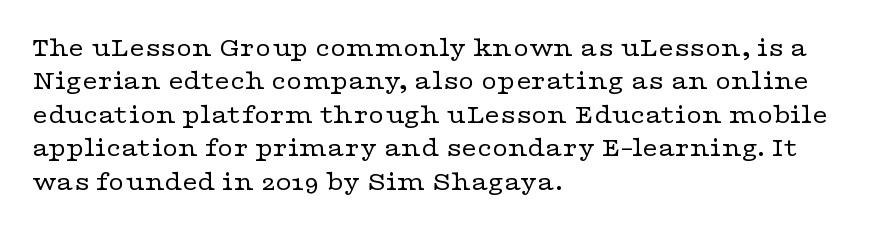
No letter is thick-stroked: the sample isn't bold. This rendering leaves character spacing at its baseline value. A bare baseline throughout the passage. Line beginnings align vertically; line endings do not. This sample uses an upright cut, with every glyph sitting square on the baseline.
